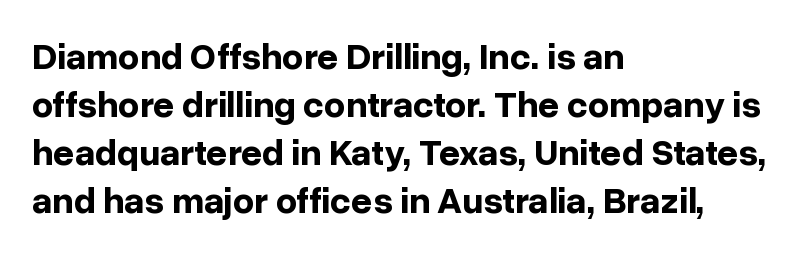
The image shows 37 px bold sans-serif type, upright; set left-aligned, normal line spacing (1.3x), normal letter spacing, not underlined; low stroke contrast and a medium x-height.
